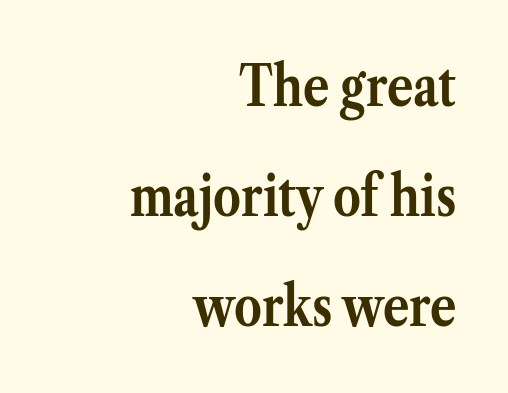
The image shows 55 px semibold serif type, upright; set right-aligned, loose line spacing (2.0x), normal letter spacing, not underlined; medium stroke contrast and a medium x-height.
